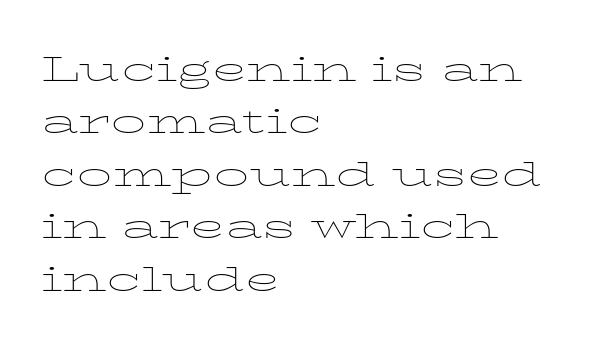
Q: Is the text bold? A: No.
Q: Is the text italic (slanted)? A: No, it is upright.
Q: Is the typeface a serif or a sans-serif typeface? A: Serif.
Q: Is the text underlined? A: No.
Q: How is the paragraph aligned? A: Left-aligned.
Q: Is the spacing between letters normal or unusually wide? A: Normal.
Q: Is the spacing between lines tight, normal or loose? A: Normal.
Q: Width (condensed, normal, or wide)? A: Wide.
Q: Stroke contrast? A: Low.
Q: x-height? A: Medium.
Q: Monospaced? A: No.
